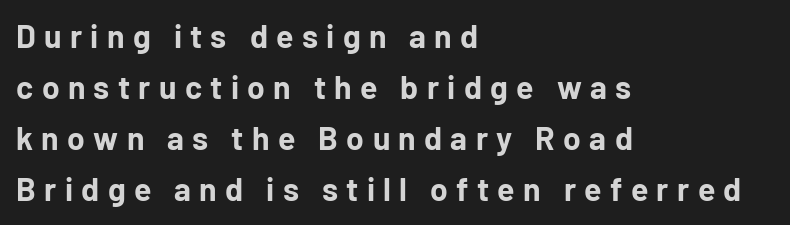
Nobody drew a line under any word here. Is this a fixed-width face? No — the glyphs have proportional, varying widths. A dark, heavy texture on the line: the type is bold. The typeface chosen for these lines omits serifs. Horizontally, the lines are justified to the leading edge only.
